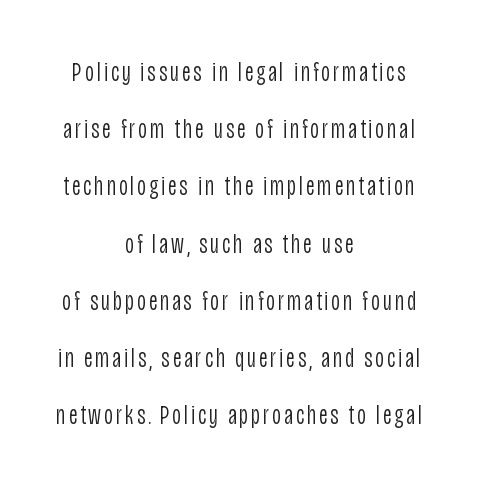
Weight class: somewhere from thin through regular. Is the block centered? Yes — each line is placed symmetrically about the middle. Whoever set this chose breathing room over compactness in the vertical rhythm. The strip under each line holds only bare page.
